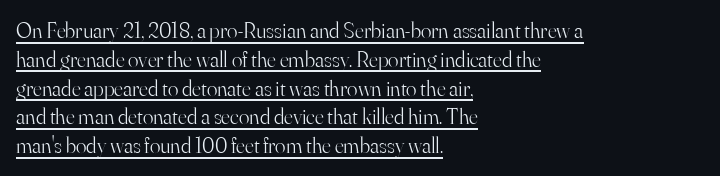
Q: Is the text bold? A: No.
Q: Is the text italic (slanted)? A: No, it is upright.
Q: Is the text underlined? A: Yes.
Q: How is the paragraph aligned? A: Left-aligned.
Q: Is the spacing between letters normal or unusually wide? A: Normal.
Q: Is the spacing between lines tight, normal or loose? A: Normal.
